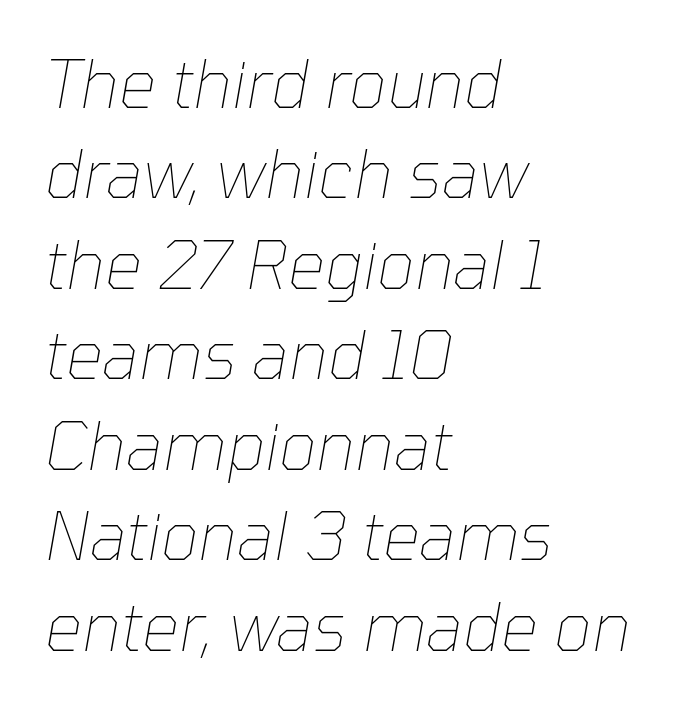
The image shows 66 px thin type, italic (leaning right); set left-aligned, normal line spacing (1.37x), normal letter spacing, not underlined; low stroke contrast and a medium x-height.
